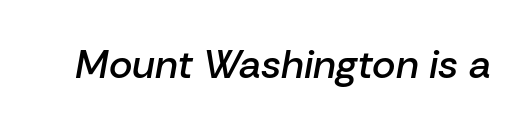
Q: Is the text bold? A: Semi-bold.
Q: Is the text italic (slanted)? A: Yes, it leans right by about 10 degrees.
Q: Is the text underlined? A: No.
Q: Is the spacing between letters normal or unusually wide? A: Normal.
Q: Width (condensed, normal, or wide)? A: Normal.
Q: Stroke contrast? A: Low.
Q: x-height? A: Medium.
Q: Monospaced? A: No.
